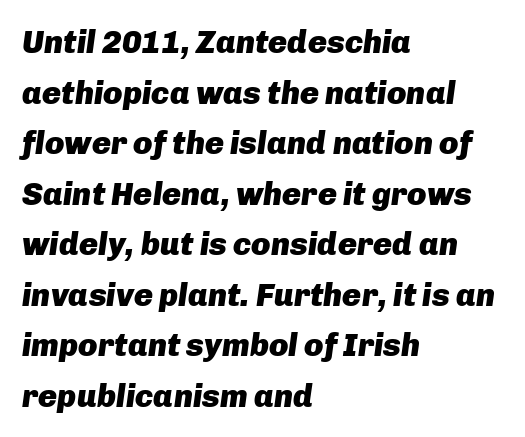
{"italic": "yes", "lean": "right", "slant_degrees": 8, "bold": "yes", "weight": "heavy", "width": "normal", "stroke_contrast": "low", "x_height": "medium", "monospaced": "no", "underline": "no", "align": "left", "line_spacing": "normal", "line_spacing_ratio": 1.58, "letter_spacing": "normal", "letter_spacing_em": 0.0, "glyph_px": 32}
